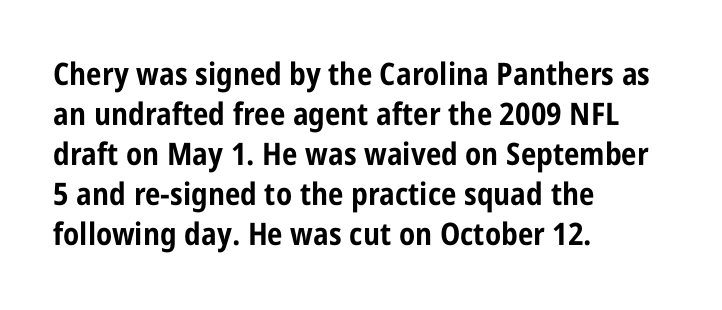
Plenty of ink on the page — the face is bold. The face used here is a sans, in the tradition of grotesques and geometrics. Vertical strokes here are truly vertical. Typeset ragged right — the left edge is the straight one. The tracking reads as untouched default to a designer's eye. Line spacing here is normal.
